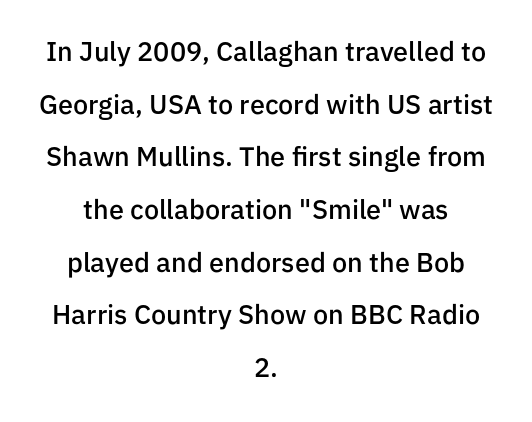
{"italic": "no", "bold": "semi", "underline": "no", "align": "center", "line_spacing": "loose", "line_spacing_ratio": 1.95, "letter_spacing": "normal", "letter_spacing_em": 0.0, "glyph_px": 27}
